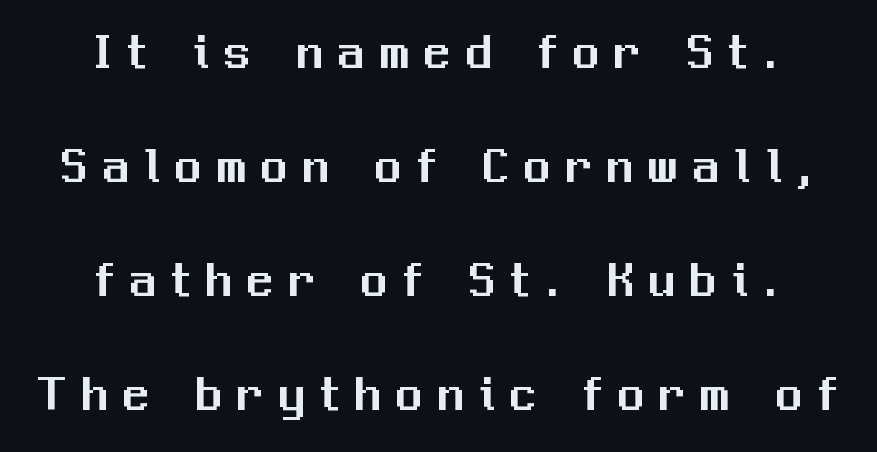
Q: Is the text italic (slanted)? A: No, it is upright.
Q: Is the typeface a serif or a sans-serif typeface? A: Sans-serif.
Q: Is the text underlined? A: No.
Q: How is the paragraph aligned? A: Centered.
Q: Is the spacing between letters normal or unusually wide? A: Unusually wide.
Q: Is the spacing between lines tight, normal or loose? A: Loose.
Q: Width (condensed, normal, or wide)? A: Normal.
Q: Stroke contrast? A: Medium.
Q: x-height? A: Medium.
Q: Monospaced? A: No.
